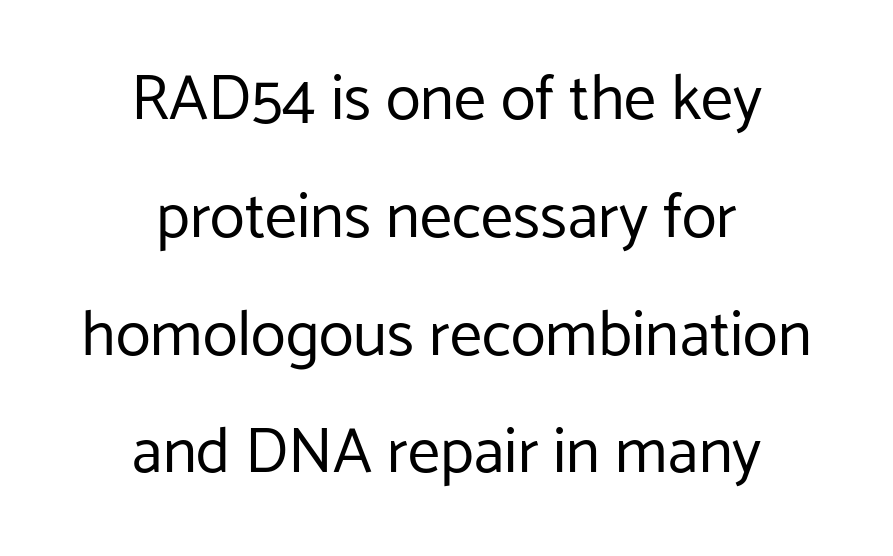
{"serif": "no", "italic": "no", "bold": "no", "weight": "regular", "width": "normal", "stroke_contrast": "low", "x_height": "medium", "monospaced": "no", "underline": "no", "align": "center", "line_spacing_ratio": 1.84, "letter_spacing": "normal", "letter_spacing_em": 0.0, "glyph_px": 64}
